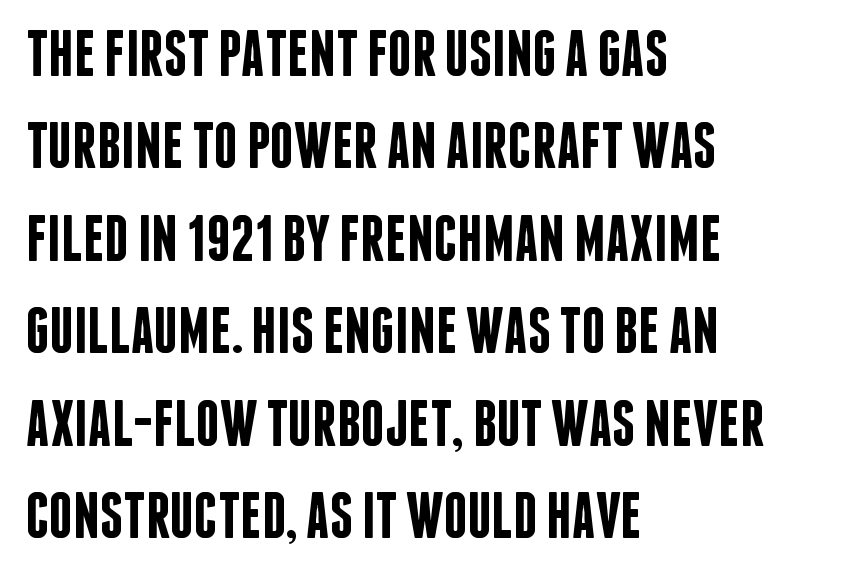
{"serif": "no", "italic": "no", "bold": "semi", "weight": "semibold", "width": "condensed", "stroke_contrast": "low", "x_height": "large", "monospaced": "no", "underline": "no", "align": "left", "line_spacing": "normal", "line_spacing_ratio": 1.4, "letter_spacing": "normal", "letter_spacing_em": 0.0, "glyph_px": 66}
